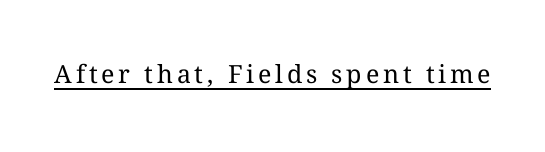
{"italic": "no", "bold": "no", "underline": "yes", "glyph_px": 25}
